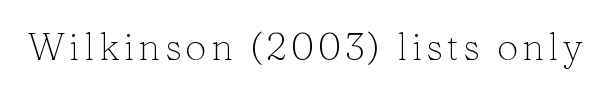
Q: Is the text bold? A: No.
Q: Is the text italic (slanted)? A: No, it is upright.
Q: Is the typeface a serif or a sans-serif typeface? A: Serif.
Q: Is the text underlined? A: No.
Q: Width (condensed, normal, or wide)? A: Normal.
Q: Stroke contrast? A: Low.
Q: x-height? A: Medium.
Q: Monospaced? A: No.
